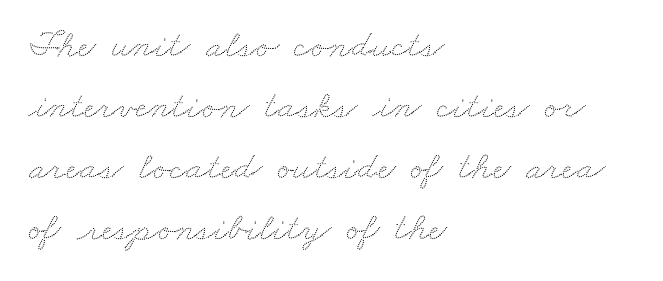
Q: Is the text underlined? A: No.
Q: How is the paragraph aligned? A: Left-aligned.
Q: Is the spacing between letters normal or unusually wide? A: Normal.
Q: Is the spacing between lines tight, normal or loose? A: Normal.
Q: Width (condensed, normal, or wide)? A: Wide.
Q: Stroke contrast? A: Low.
Q: x-height? A: Small.
Q: Monospaced? A: No.
